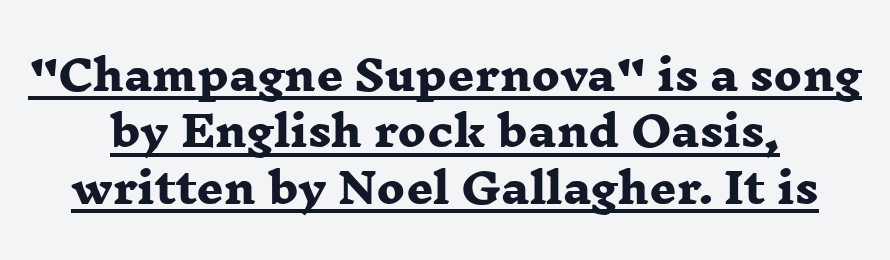
{"serif": "yes", "bold": "yes", "weight": "heavy", "width": "wide", "stroke_contrast": "low", "x_height": "medium", "monospaced": "no", "underline": "yes", "line_spacing": "normal", "line_spacing_ratio": 1.34, "letter_spacing": "normal", "letter_spacing_em": 0.0, "glyph_px": 42}
